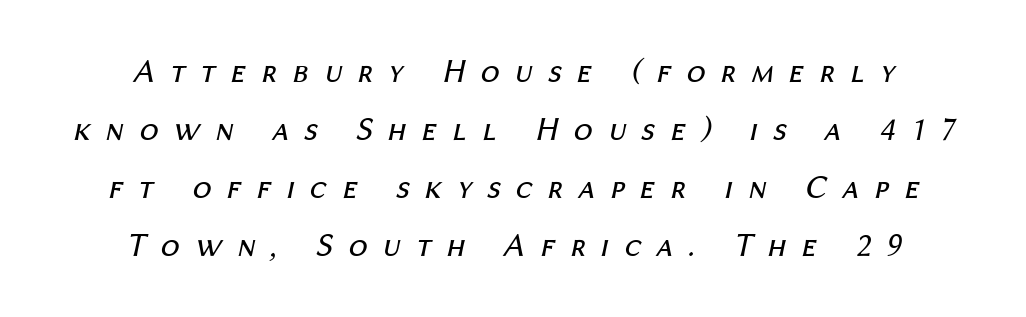
{"italic": "yes", "lean": "right", "slant_degrees": 12, "bold": "no", "weight": "regular", "width": "normal", "stroke_contrast": "medium", "x_height": "medium", "monospaced": "no", "underline": "no", "align": "center", "line_spacing_ratio": 1.71, "letter_spacing": "wide", "letter_spacing_em": 0.44, "glyph_px": 34}
